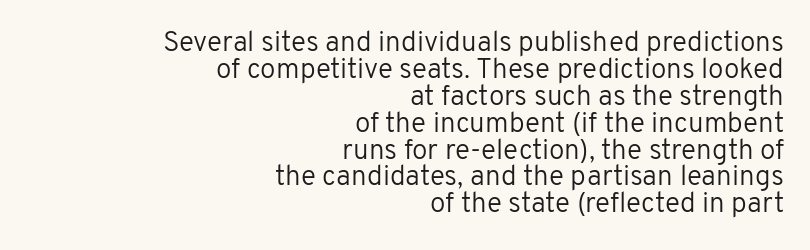
Q: Is the text bold? A: No.
Q: Is the text italic (slanted)? A: No, it is upright.
Q: Is the typeface a serif or a sans-serif typeface? A: Sans-serif.
Q: Is the text underlined? A: No.
Q: How is the paragraph aligned? A: Right-aligned.
Q: Is the spacing between letters normal or unusually wide? A: Normal.
Q: Is the spacing between lines tight, normal or loose? A: Tight.
Q: Width (condensed, normal, or wide)? A: Normal.
Q: Stroke contrast? A: Low.
Q: x-height? A: Medium.
Q: Monospaced? A: No.
